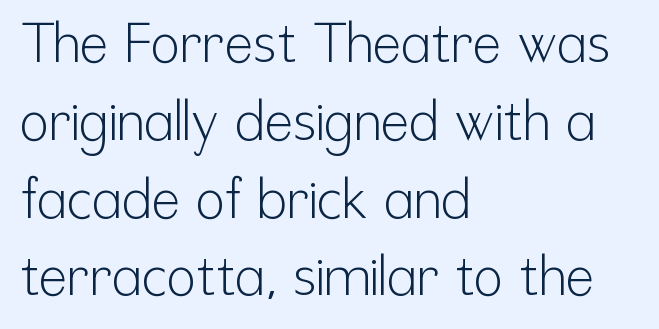
Look at the tracking — it's just the regular setting, nothing added. The passage shown is typeset with a sans-serif family. Casual observation: everything's shoved over to the left. Varying glyph widths throughout — classic text-font behaviour. Is there any slant? The stems are plumb.
